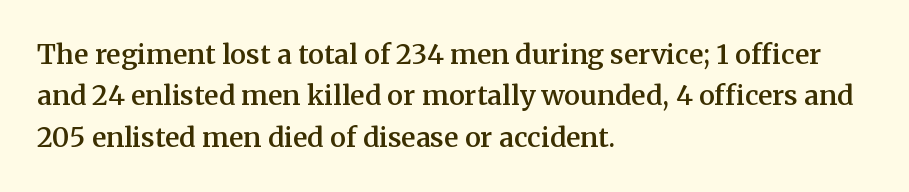
The image shows 27 px text type, upright; set left-aligned, normal line spacing (1.53x), normal letter spacing, not underlined.
